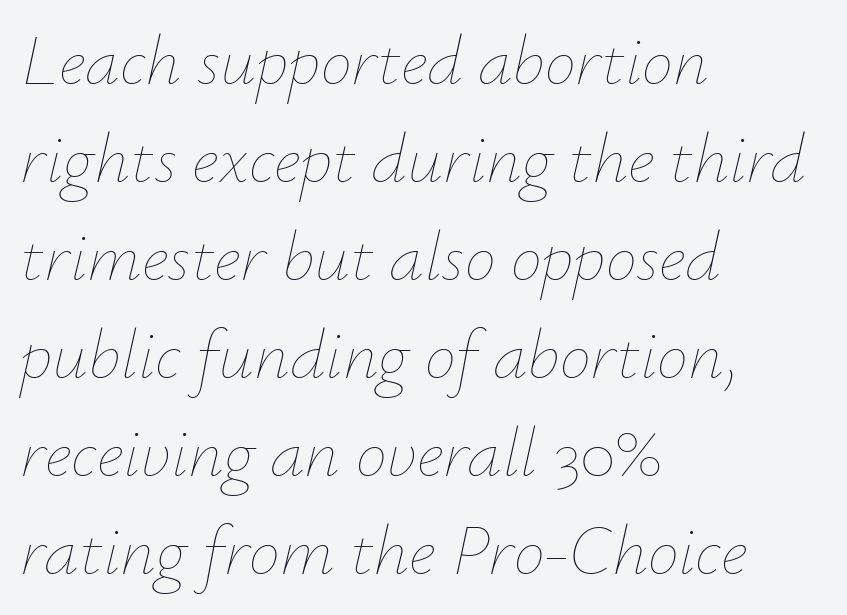
The image shows 70 px thin type, italic (leaning right); set left-aligned, normal line spacing (1.4x), normal letter spacing, not underlined; low stroke contrast and a small x-height.
